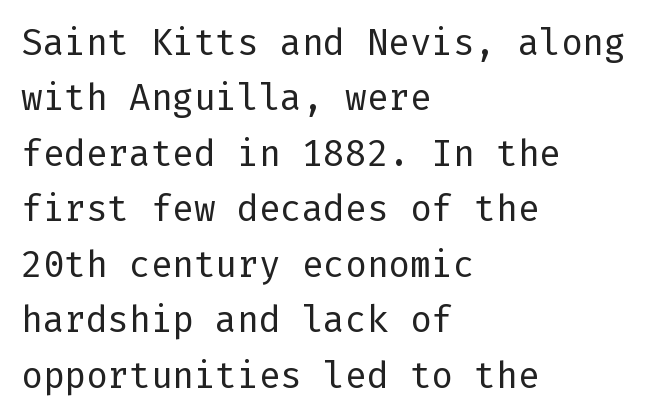
In terms of leading, this rendering sits right in the middle. One-word summary of the alignment: left. Look at the bottom of the vertical strokes: they stop flat, with no serifs. Think standard paragraph weight, or any step lighter than that. Letter spacing: default.
